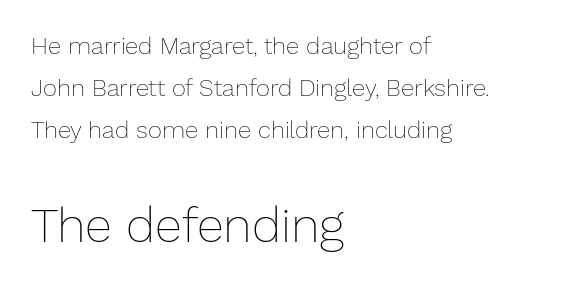
Q: Is the text bold? A: No.
Q: Is the text italic (slanted)? A: No, it is upright.
Q: Is the text underlined? A: No.
Q: How is the paragraph aligned? A: Left-aligned.
Q: Is the spacing between letters normal or unusually wide? A: Normal.
Q: Which block of text is set in a larger size, the first (top) or the second (bottom)? A: The second (bottom) one.
Q: Width (condensed, normal, or wide)? A: Normal.
Q: Stroke contrast? A: Low.
Q: x-height? A: Medium.
Q: Monospaced? A: No.
